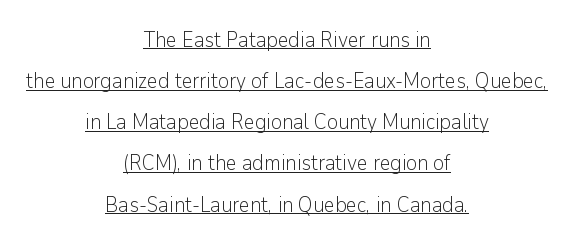
{"italic": "no", "bold": "no", "underline": "yes", "align": "center", "line_spacing": "loose", "line_spacing_ratio": 1.96, "letter_spacing": "normal", "letter_spacing_em": 0.0, "glyph_px": 21}
